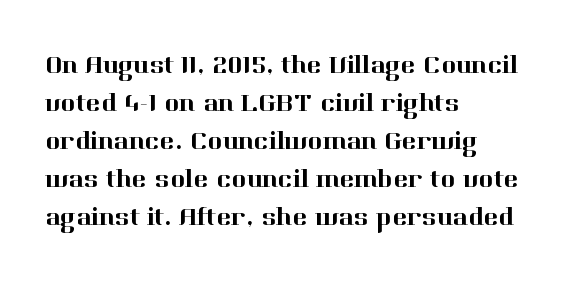
{"italic": "no", "underline": "no", "align": "left", "line_spacing": "normal", "line_spacing_ratio": 1.52, "letter_spacing": "normal", "letter_spacing_em": 0.0, "glyph_px": 25}
